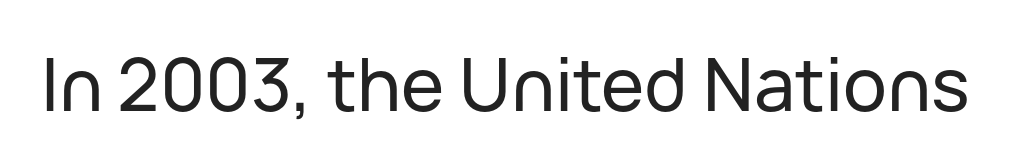
{"serif": "no", "italic": "no", "width": "normal", "stroke_contrast": "low", "x_height": "medium", "monospaced": "no", "underline": "no", "letter_spacing": "normal", "letter_spacing_em": 0.0, "glyph_px": 73}
